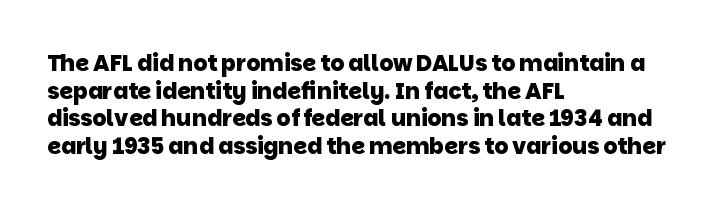
The foot of each line stays bare and open. The passage shown has conventional tracking throughout. Line spacing here is normal. A student would call this left alignment; a typographer would say flush left, rag right.
